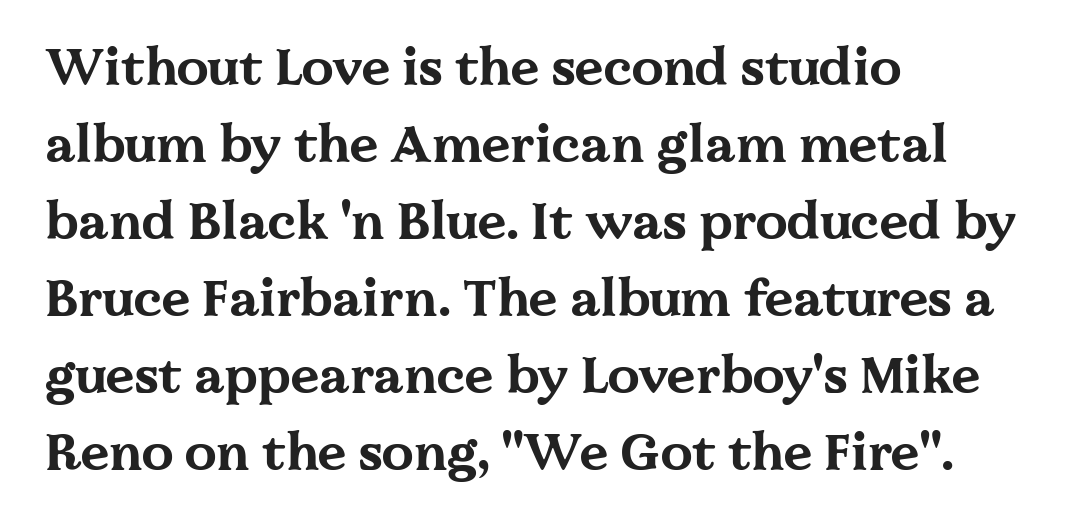
Descenders hang freely into open space. Character widths vary here, with narrow letters taking less room than wide ones. Alignment: flush left. A dark, heavy texture on the line: the type is bold. Inter-character spacing is left at the font's built-in metrics.
